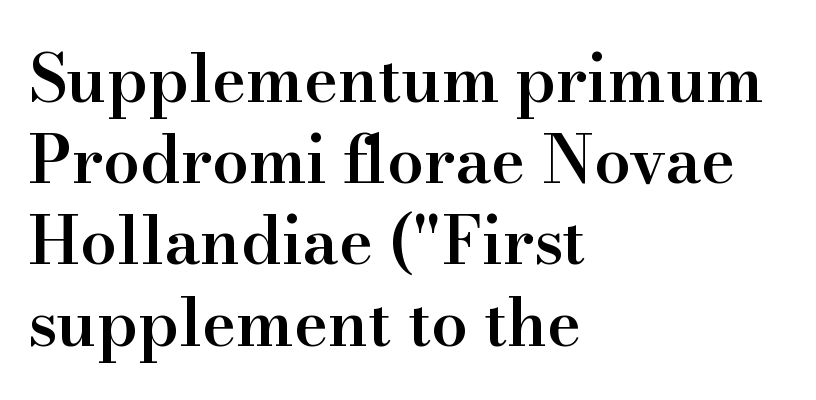
Q: Is the text bold? A: Semi-bold.
Q: Is the text italic (slanted)? A: No, it is upright.
Q: Is the typeface a serif or a sans-serif typeface? A: Serif.
Q: Is the text underlined? A: No.
Q: How is the paragraph aligned? A: Left-aligned.
Q: Is the spacing between letters normal or unusually wide? A: Normal.
Q: Is the spacing between lines tight, normal or loose? A: Normal.
Q: Width (condensed, normal, or wide)? A: Normal.
Q: Stroke contrast? A: High.
Q: x-height? A: Small.
Q: Monospaced? A: No.
